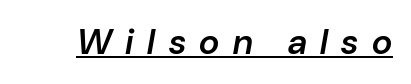
Glance below the letters and you will spot a drawn line. Typographic density is moderately raised because the face is semibold. Emphasis-style slanted type is in use. Each letter keeps its own natural width here, so spacing adapts to shape.
